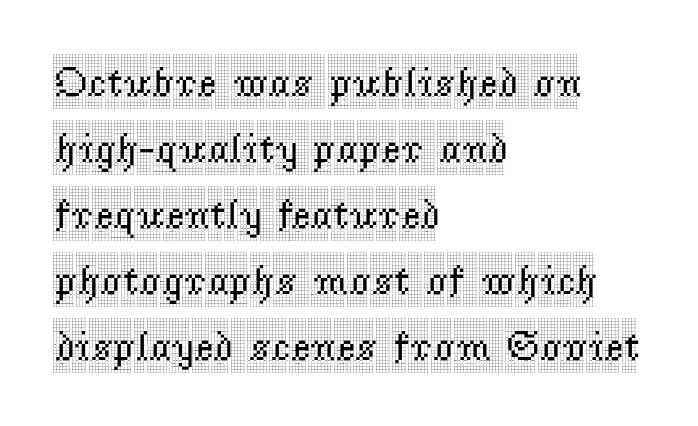
Q: Is the text italic (slanted)? A: No, it is upright.
Q: Is the typeface a serif or a sans-serif typeface? A: Serif.
Q: Is the text underlined? A: No.
Q: How is the paragraph aligned? A: Left-aligned.
Q: Is the spacing between letters normal or unusually wide? A: Normal.
Q: Is the spacing between lines tight, normal or loose? A: Normal.
Q: Width (condensed, normal, or wide)? A: Condensed.
Q: x-height? A: Large.
Q: Monospaced? A: No.
